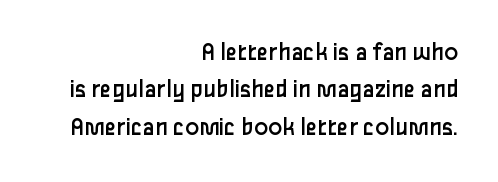
The image shows 26 px text type, upright; set right-aligned, normal line spacing (1.44x), normal letter spacing, not underlined.
